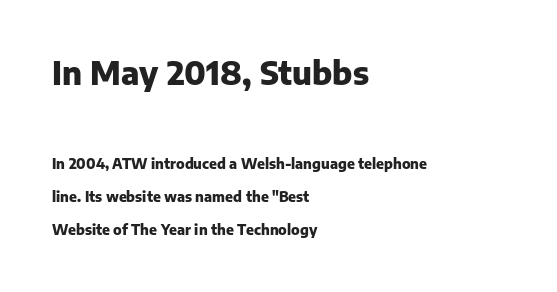
Q: Is the text bold? A: Yes.
Q: Is the text italic (slanted)? A: No, it is upright.
Q: Is the typeface a serif or a sans-serif typeface? A: Sans-serif.
Q: Is the text underlined? A: No.
Q: How is the paragraph aligned? A: Left-aligned.
Q: Is the spacing between letters normal or unusually wide? A: Normal.
Q: Is the spacing between lines tight, normal or loose? A: Loose.
Q: Which block of text is set in a larger size, the first (top) or the second (bottom)? A: The first (top) one.
Q: Width (condensed, normal, or wide)? A: Normal.
Q: Stroke contrast? A: Low.
Q: x-height? A: Medium.
Q: Monospaced? A: No.
